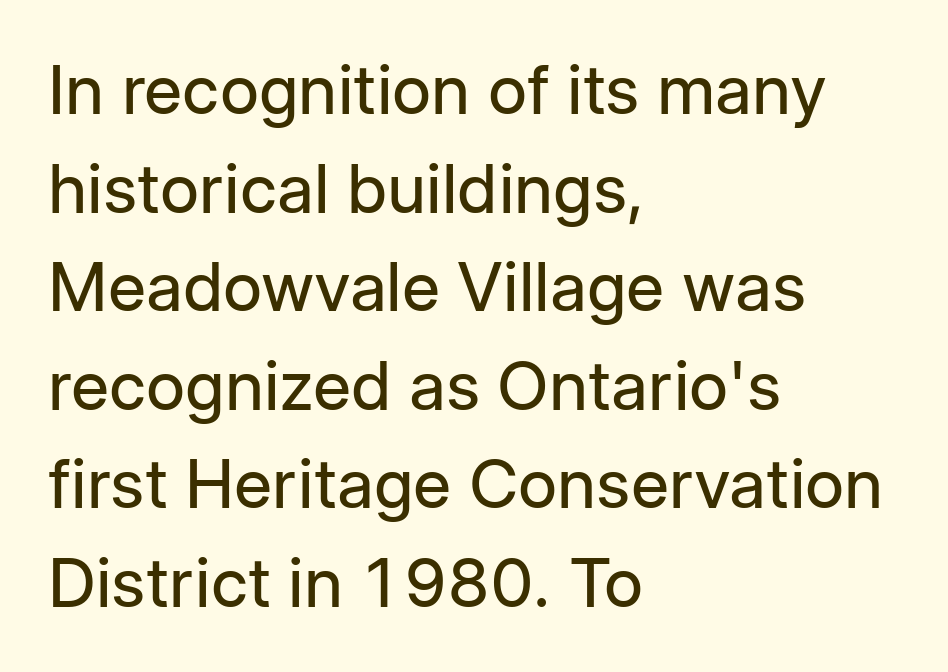
The image shows 68 px regular-weight sans-serif type, upright; set left-aligned, normal line spacing (1.45x), normal letter spacing, not underlined; low stroke contrast and a medium x-height.
